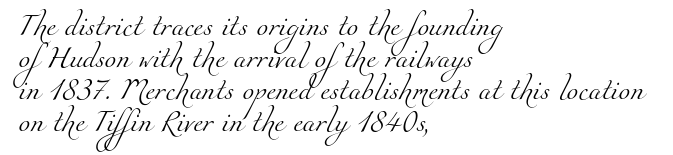
{"bold": "no", "underline": "no", "align": "left", "line_spacing": "normal", "line_spacing_ratio": 1.53, "letter_spacing": "normal", "letter_spacing_em": 0.0, "glyph_px": 21}
